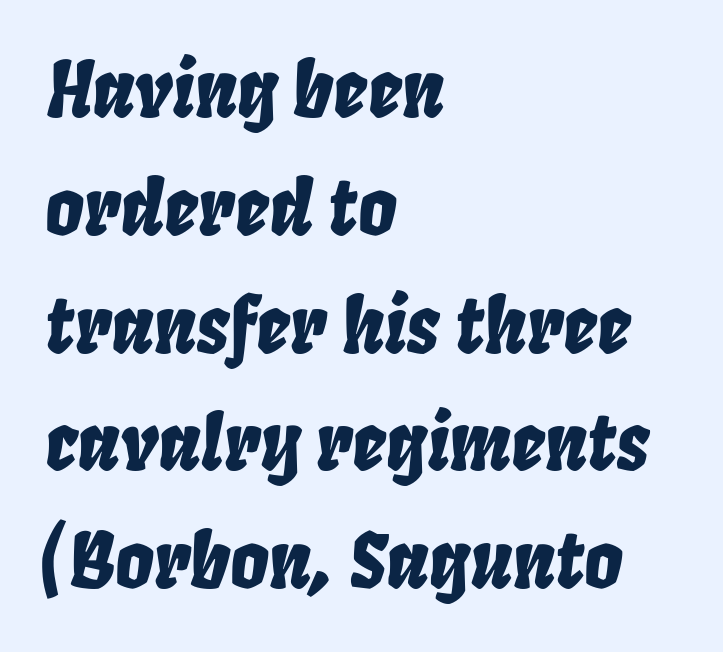
Letters rest on an invisible, unmarked baseline. Character widths vary here, with narrow letters taking less room than wide ones. This sample is left-justified, so line endings fall wherever the words run out. This sample keeps an unexceptional amount of space between lines.
